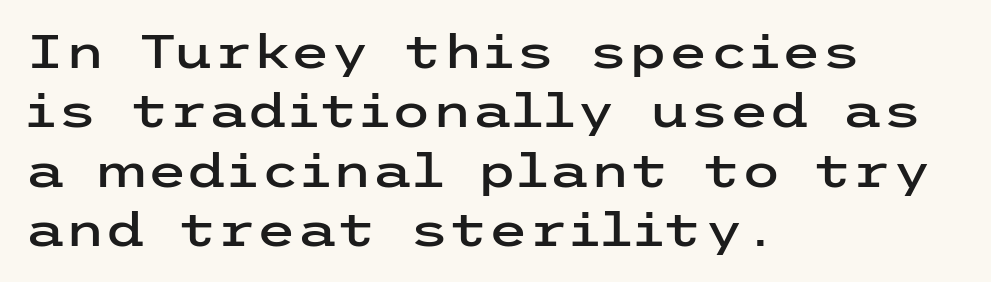
Casual observation: everything's shoved over to the left. Interline gaps are of average width in this sample. Font category for this specimen: sans-serif. Nobody touched the tracking dial on this one. Rendered with straight, roman letterforms. Type without underlining.
